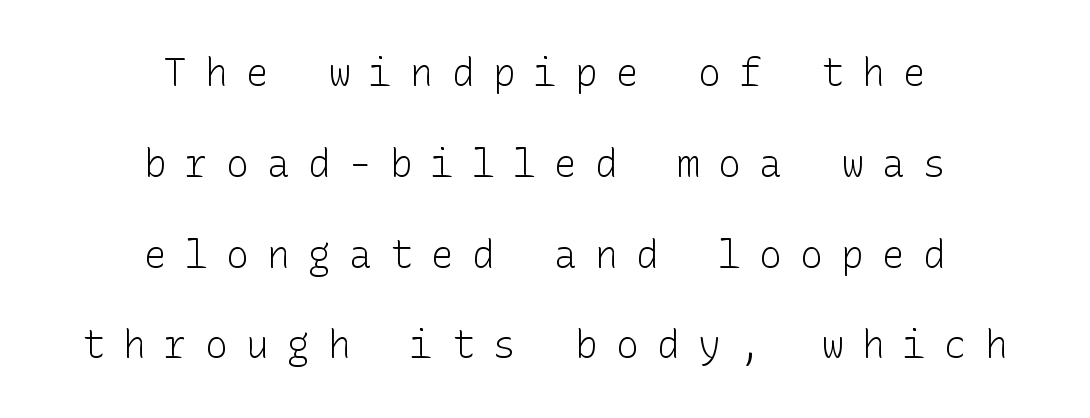
{"serif": "no", "italic": "no", "bold": "no", "weight": "light", "width": "normal", "stroke_contrast": "low", "x_height": "medium", "underline": "no", "align": "center", "line_spacing": "loose", "line_spacing_ratio": 2.39, "letter_spacing": "wide", "letter_spacing_em": 0.48, "glyph_px": 38}
